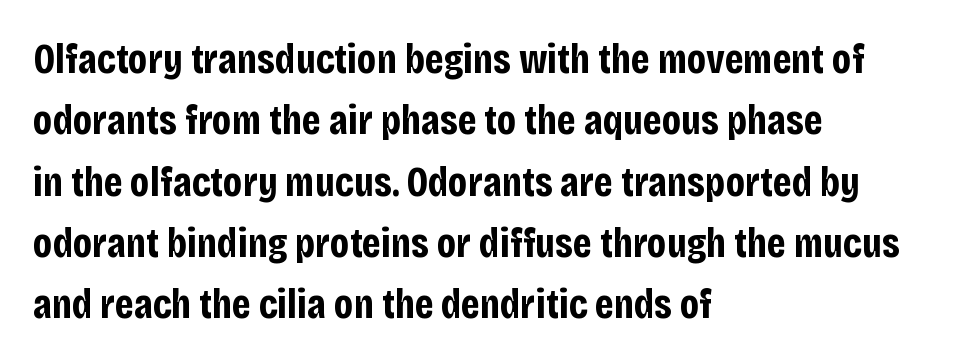
Q: Is the text bold? A: Yes.
Q: Is the text italic (slanted)? A: No, it is upright.
Q: Is the typeface a serif or a sans-serif typeface? A: Sans-serif.
Q: Is the text underlined? A: No.
Q: How is the paragraph aligned? A: Left-aligned.
Q: Is the spacing between letters normal or unusually wide? A: Normal.
Q: Is the spacing between lines tight, normal or loose? A: Normal.
Q: Width (condensed, normal, or wide)? A: Condensed.
Q: Stroke contrast? A: Low.
Q: x-height? A: Large.
Q: Monospaced? A: No.
